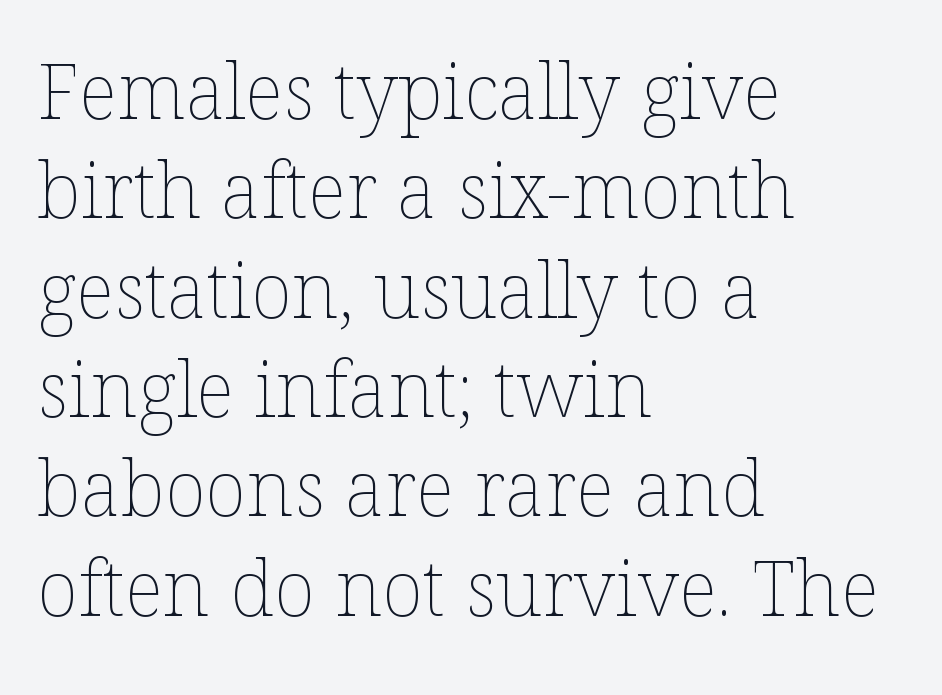
Unmarked baselines from the first word to the last. The ragged edge is on the right, which tells us the setting is flush left. Think of a printed novel: that variable character pitch is what you see here. Nobody touched the tracking dial on this one. Counters stay open thanks to moderate or lighter strokes. Leading matches the norm, producing a regular column.
